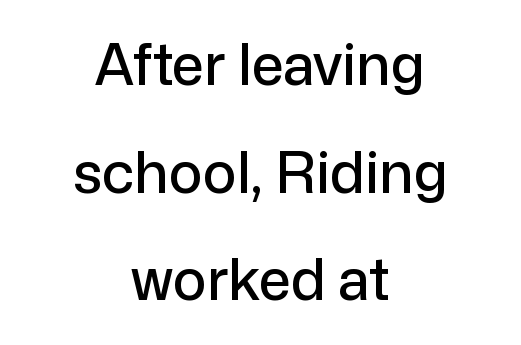
The font's upright variant was chosen for this text. The passage shown is typeset with a sans-serif family. The compositor balanced each line on the midline. Nothing unusual about the tracking: characters are spaced as the font intends. The area under the type is left untouched.
